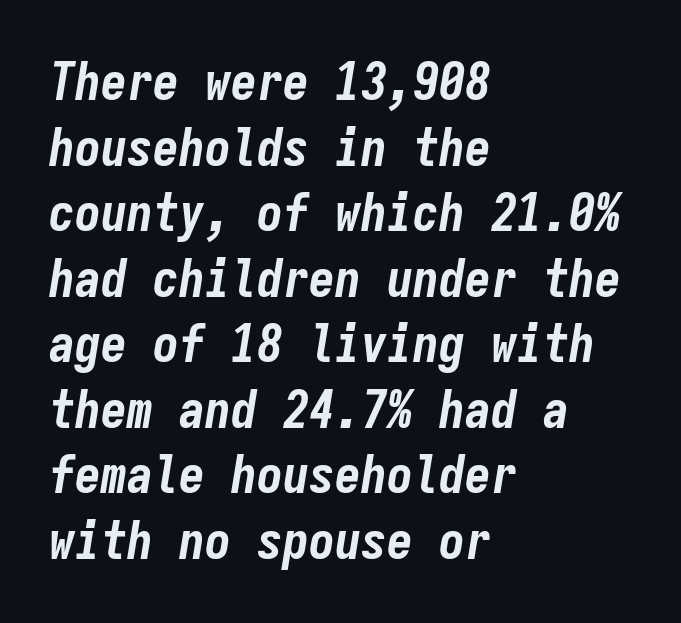
{"italic": "yes", "lean": "right", "slant_degrees": 9, "bold": "yes", "weight": "bold", "width": "condensed", "stroke_contrast": "low", "x_height": "medium", "monospaced": "yes", "underline": "no", "align": "left", "line_spacing": "normal", "line_spacing_ratio": 1.26, "letter_spacing": "normal", "letter_spacing_em": 0.0, "glyph_px": 52}
